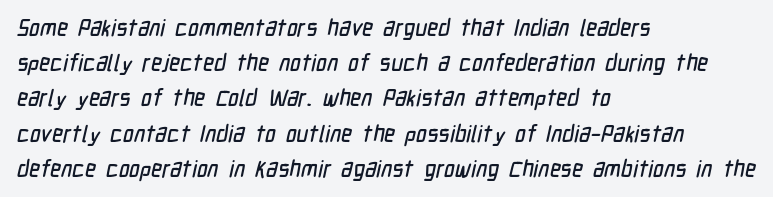
The rendering keeps characters at their native spacing. The zone under the glyphs is completely vacant. Teacher's note: observe the even left margin — that is flush-left alignment. Baseline-to-baseline distance is the conventional proportion of letter height.
